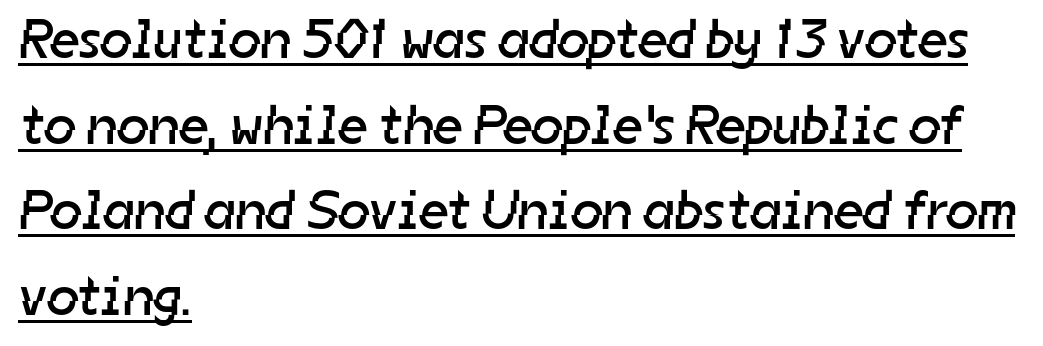
The image shows 56 px regular-weight sans-serif type; set left-aligned, normal line spacing (1.53x), normal letter spacing, underlined; low stroke contrast and a medium x-height.
